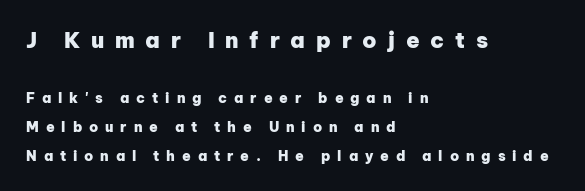
The image shows 22 px bold type, upright; set left-aligned, loose line spacing (2.06x), unusually wide letter spacing (+0.49 em), not underlined; the first (top) block is 1.57x larger.
